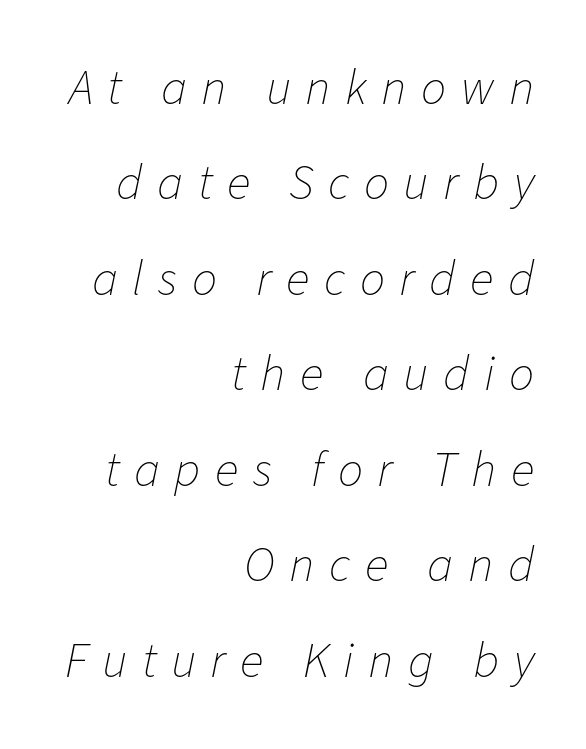
{"italic": "yes", "lean": "right", "slant_degrees": 11, "bold": "no", "weight": "thin", "width": "normal", "stroke_contrast": "low", "x_height": "medium", "monospaced": "no", "underline": "no", "align": "right", "line_spacing": "loose", "line_spacing_ratio": 1.91, "letter_spacing": "wide", "letter_spacing_em": 0.29, "glyph_px": 50}
